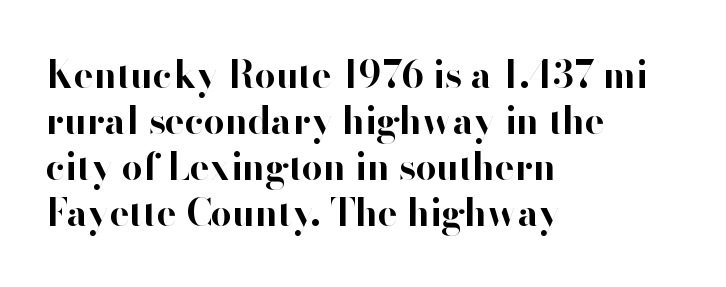
{"serif": "no", "italic": "no", "bold": "yes", "weight": "bold", "width": "normal", "stroke_contrast": "high", "x_height": "small", "monospaced": "no", "underline": "no", "align": "left", "line_spacing_ratio": 1.24, "letter_spacing": "normal", "letter_spacing_em": 0.0, "glyph_px": 37}
